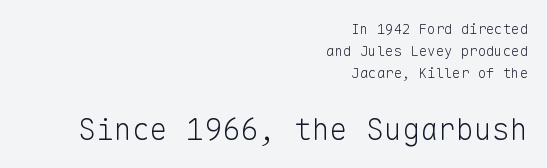
{"serif": "no", "italic": "no", "bold": "no", "weight": "light", "width": "normal", "stroke_contrast": "low", "x_height": "medium", "monospaced": "yes", "underline": "no", "align": "right", "line_spacing": "normal", "line_spacing_ratio": 1.57, "letter_spacing": "normal", "letter_spacing_em": 0.0, "larger_block": "second", "size_ratio": 2.14, "glyph_px": 30}
